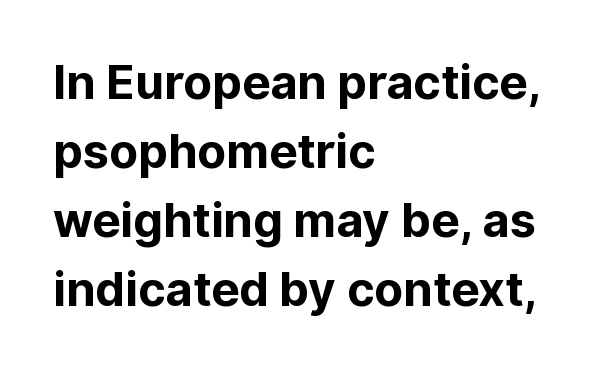
The image shows 47 px bold sans-serif type, upright; set left-aligned, normal line spacing (1.47x), normal letter spacing, not underlined; low stroke contrast and a medium x-height.
